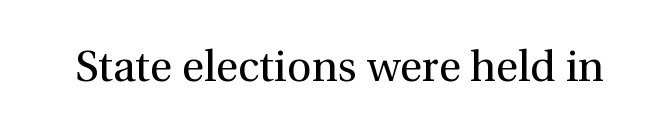
The image shows 43 px regular-weight serif type, upright; set normal letter spacing, not underlined; a medium x-height.
